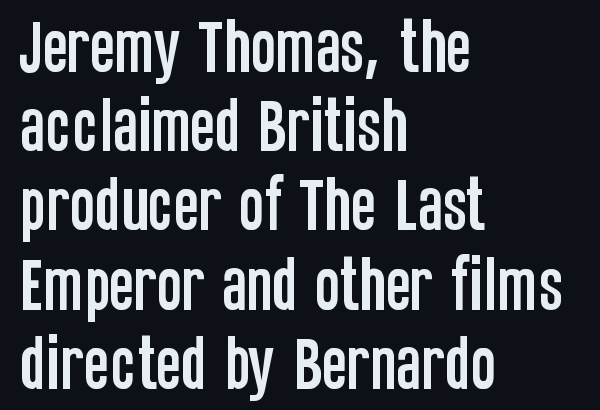
Q: Is the text italic (slanted)? A: No, it is upright.
Q: Is the typeface a serif or a sans-serif typeface? A: Sans-serif.
Q: Is the text underlined? A: No.
Q: How is the paragraph aligned? A: Left-aligned.
Q: Is the spacing between letters normal or unusually wide? A: Normal.
Q: Is the spacing between lines tight, normal or loose? A: Normal.
Q: Width (condensed, normal, or wide)? A: Condensed.
Q: Stroke contrast? A: Low.
Q: x-height? A: Large.
Q: Monospaced? A: No.
